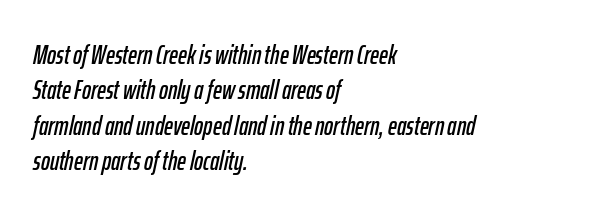
{"italic": "yes", "lean": "right", "slant_degrees": 12, "underline": "no", "align": "left", "line_spacing": "normal", "line_spacing_ratio": 1.31, "letter_spacing": "normal", "letter_spacing_em": 0.0, "glyph_px": 27}
